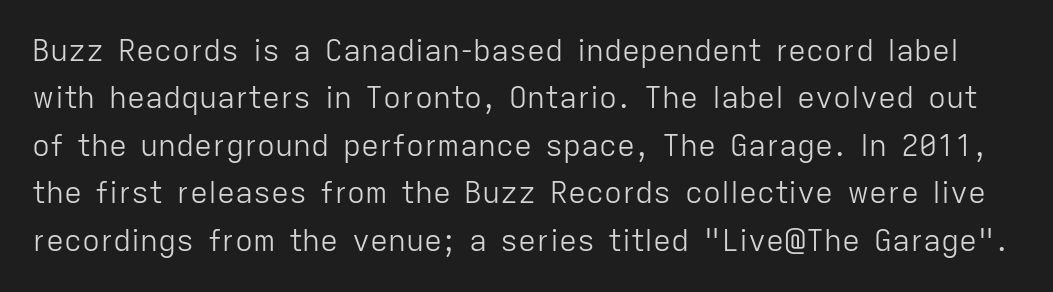
The image shows 30 px light sans-serif type, upright; set normal line spacing (1.58x), normal letter spacing, not underlined; low stroke contrast and a medium x-height.
